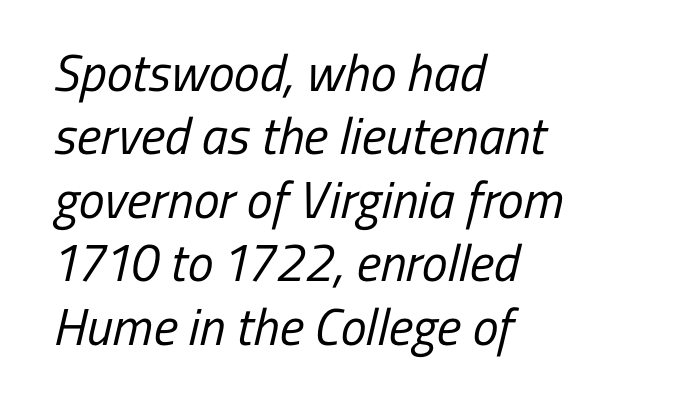
Q: Is the text bold? A: No.
Q: Is the typeface a serif or a sans-serif typeface? A: Sans-serif.
Q: Is the text underlined? A: No.
Q: How is the paragraph aligned? A: Left-aligned.
Q: Is the spacing between letters normal or unusually wide? A: Normal.
Q: Width (condensed, normal, or wide)? A: Condensed.
Q: Stroke contrast? A: Low.
Q: x-height? A: Medium.
Q: Monospaced? A: No.
